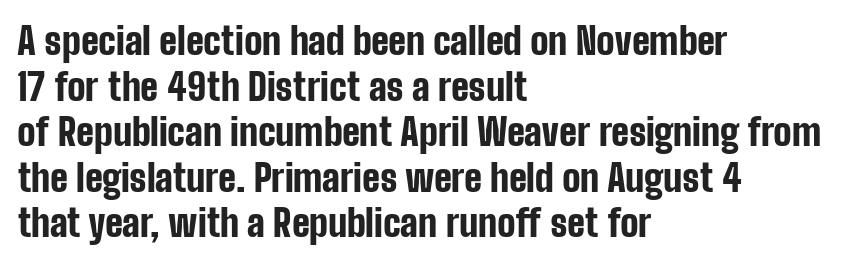
{"serif": "no", "italic": "no", "bold": "yes", "weight": "bold", "width": "condensed", "stroke_contrast": "low", "x_height": "medium", "monospaced": "no", "underline": "no", "align": "left", "line_spacing_ratio": 1.2, "letter_spacing": "normal", "letter_spacing_em": 0.0, "glyph_px": 38}
